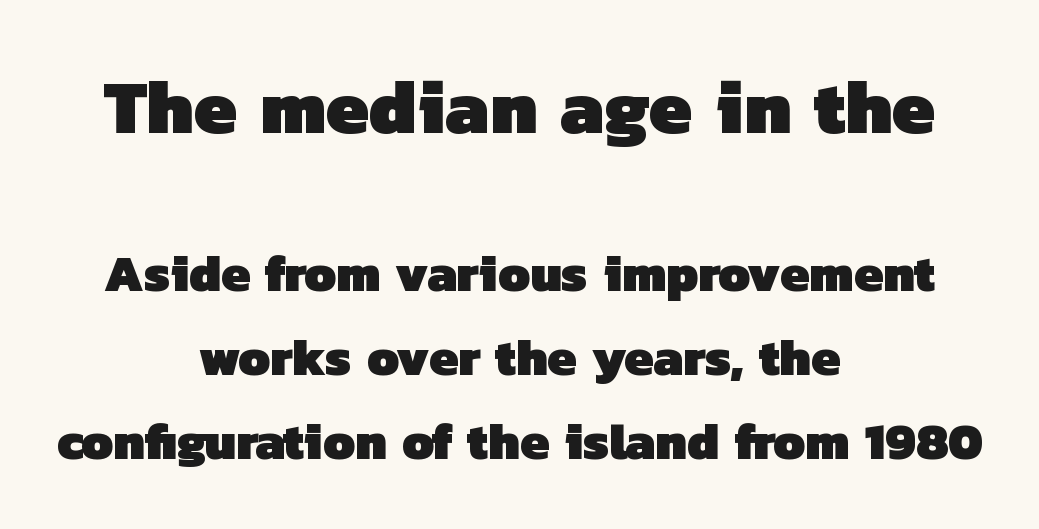
The image shows 76 px heavy sans-serif type; set centered, normal line spacing (1.64x), normal letter spacing, not underlined; the first (top) block is 1.49x larger; low stroke contrast and a medium x-height.
